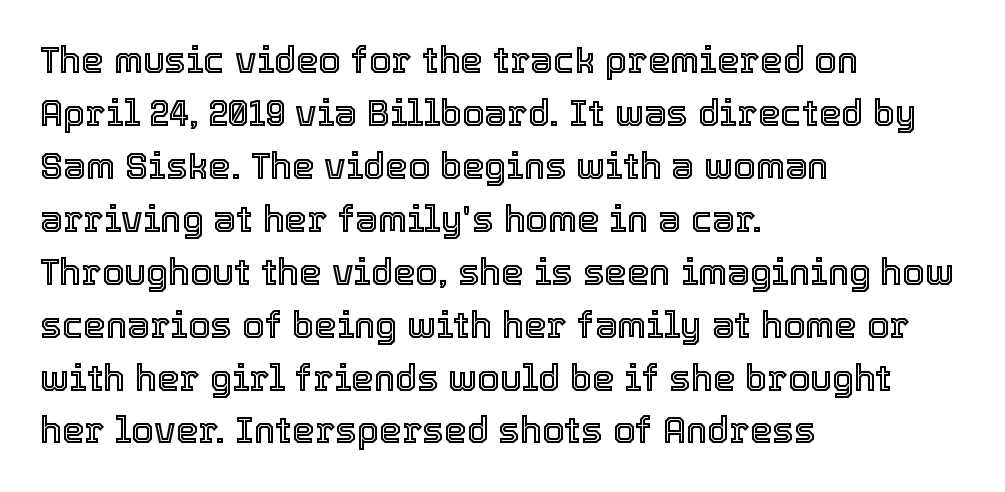
{"italic": "no", "width": "normal", "x_height": "medium", "monospaced": "no", "underline": "no", "align": "left", "line_spacing": "normal", "line_spacing_ratio": 1.47, "letter_spacing": "normal", "letter_spacing_em": 0.0, "glyph_px": 36}
